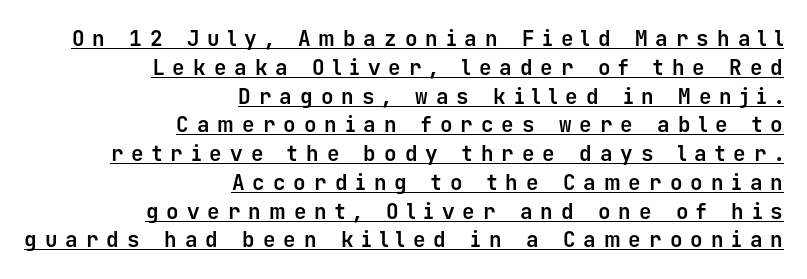
The image shows 21 px bold type, upright; set right-aligned, normal line spacing (1.37x), unusually wide letter spacing (+0.38 em), underlined.
